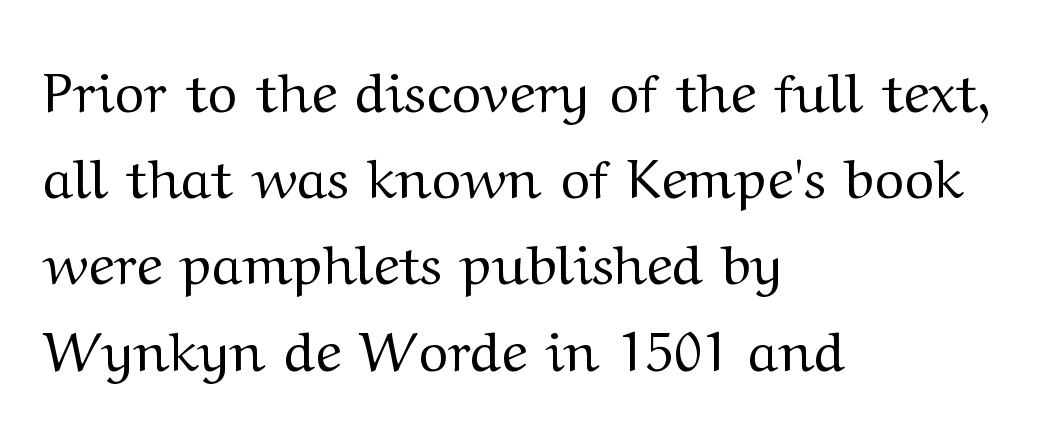
Weight: regular or lighter. The face used here is proportionally spaced, like ordinary book or web type. Type style note: has serifs. Evenly set lines give the paragraph a standard silhouette. The type is set solid horizontally, with unmodified tracking.
